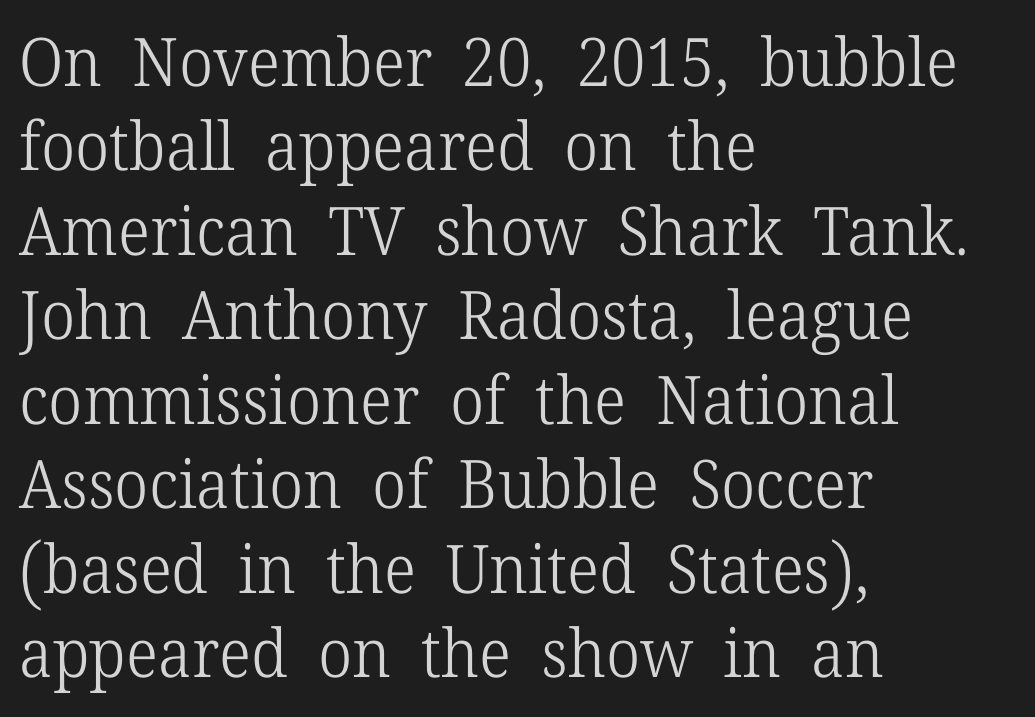
The image shows 67 px light serif type, upright; set left-aligned, normal line spacing (1.26x), normal letter spacing, not underlined; low stroke contrast and a medium x-height.
